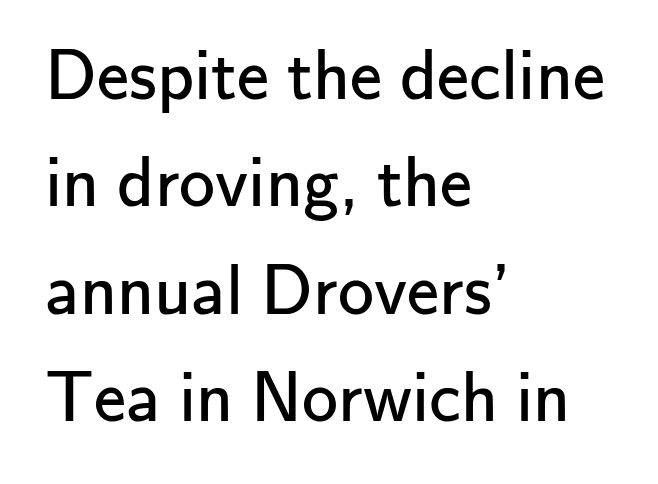
{"serif": "no", "italic": "no", "bold": "no", "weight": "regular", "width": "normal", "stroke_contrast": "low", "x_height": "small", "monospaced": "no", "underline": "no", "align": "left", "line_spacing": "normal", "line_spacing_ratio": 1.49, "letter_spacing": "normal", "letter_spacing_em": 0.0, "glyph_px": 72}
